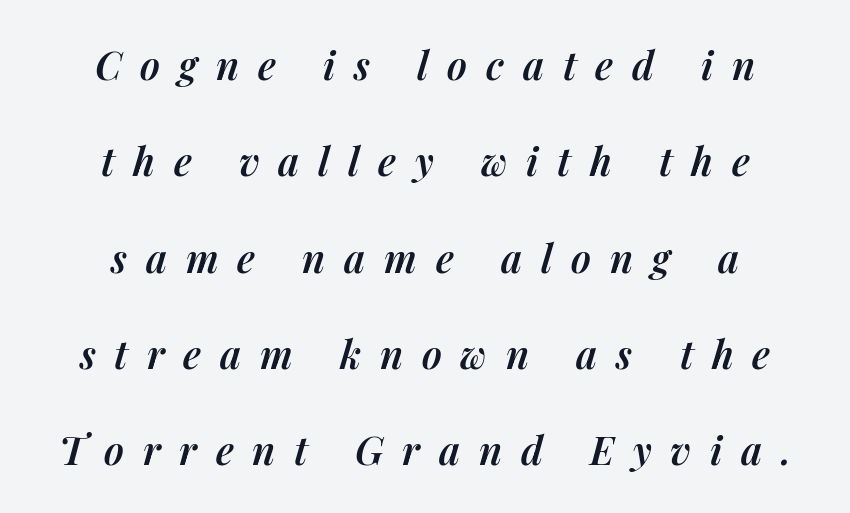
{"italic": "yes", "lean": "right", "slant_degrees": 14, "bold": "semi", "weight": "semibold", "width": "normal", "stroke_contrast": "medium", "x_height": "medium", "monospaced": "no", "underline": "no", "align": "center", "line_spacing": "loose", "line_spacing_ratio": 2.47, "letter_spacing": "wide", "letter_spacing_em": 0.48, "glyph_px": 39}
